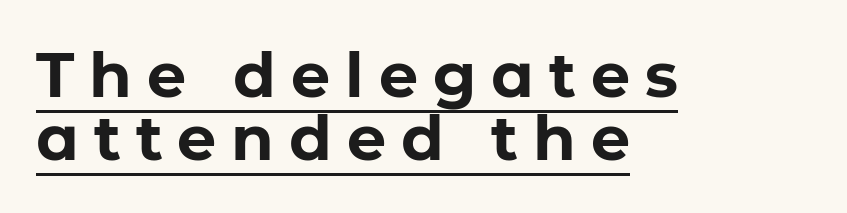
{"serif": "no", "italic": "no", "bold": "yes", "weight": "bold", "width": "normal", "stroke_contrast": "low", "x_height": "medium", "monospaced": "no", "underline": "yes", "align": "left", "line_spacing": "tight", "line_spacing_ratio": 1.02, "letter_spacing": "wide", "letter_spacing_em": 0.24, "glyph_px": 62}
